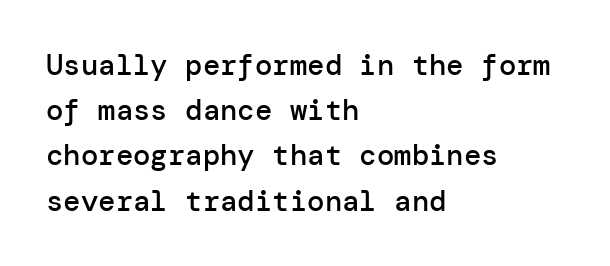
Q: Is the text bold? A: Semi-bold.
Q: Is the text italic (slanted)? A: No, it is upright.
Q: Is the typeface a serif or a sans-serif typeface? A: Sans-serif.
Q: Is the text underlined? A: No.
Q: How is the paragraph aligned? A: Left-aligned.
Q: Is the spacing between letters normal or unusually wide? A: Normal.
Q: Is the spacing between lines tight, normal or loose? A: Normal.
Q: Width (condensed, normal, or wide)? A: Normal.
Q: Stroke contrast? A: Low.
Q: x-height? A: Medium.
